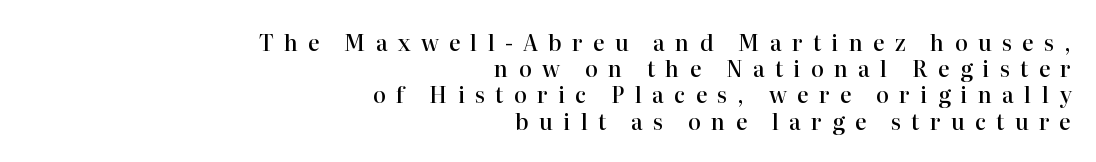
The paragraph shown leans on its right margin. How are the letters spaced? Widely, with obvious added tracking. Posture: straight, roman, zero tilt. Moderately thickened strokes mark this as semibold type. This rendering features lettering with no underline.
